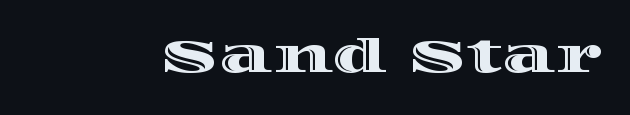
{"italic": "no", "width": "wide", "x_height": "large", "monospaced": "no", "underline": "no", "letter_spacing": "normal", "letter_spacing_em": 0.0, "glyph_px": 46}
